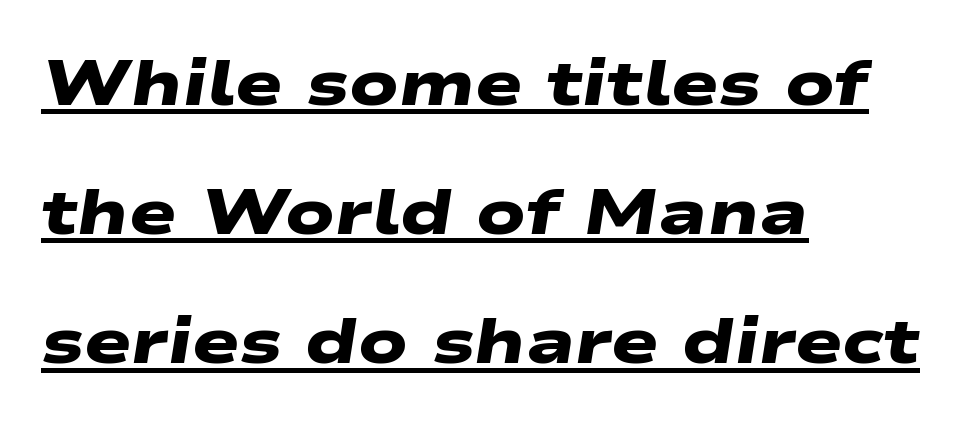
This sample is left-justified, so line endings fall wherever the words run out. The face used here appears with an underline applied. Heft: maximum for text — a bold. Varying glyph widths throughout — classic text-font behaviour. The designer dialed line spacing up above the default. Is this a sans? Yes — the strokes have no serifs.
